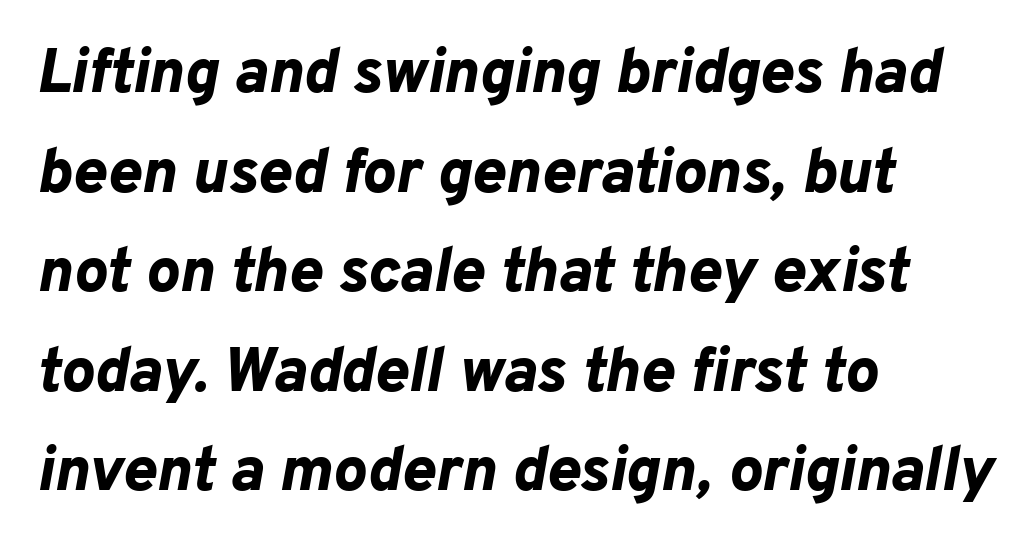
{"italic": "yes", "lean": "right", "slant_degrees": 10, "bold": "yes", "weight": "bold", "width": "normal", "stroke_contrast": "low", "x_height": "medium", "monospaced": "no", "underline": "no", "align": "left", "line_spacing": "normal", "line_spacing_ratio": 1.58, "letter_spacing": "normal", "letter_spacing_em": 0.0, "glyph_px": 63}
